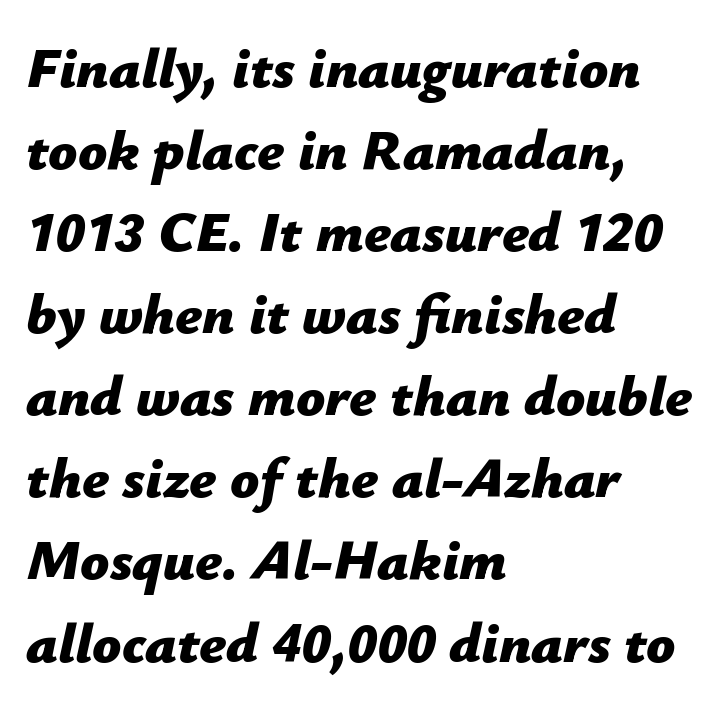
The image shows 57 px bold type, italic (leaning right); set left-aligned, normal line spacing (1.44x), normal letter spacing, not underlined; low stroke contrast and a medium x-height.
